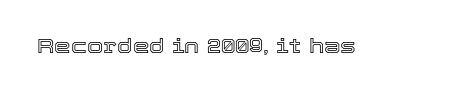
The image shows 21 px text type, upright; set normal letter spacing, not underlined.
